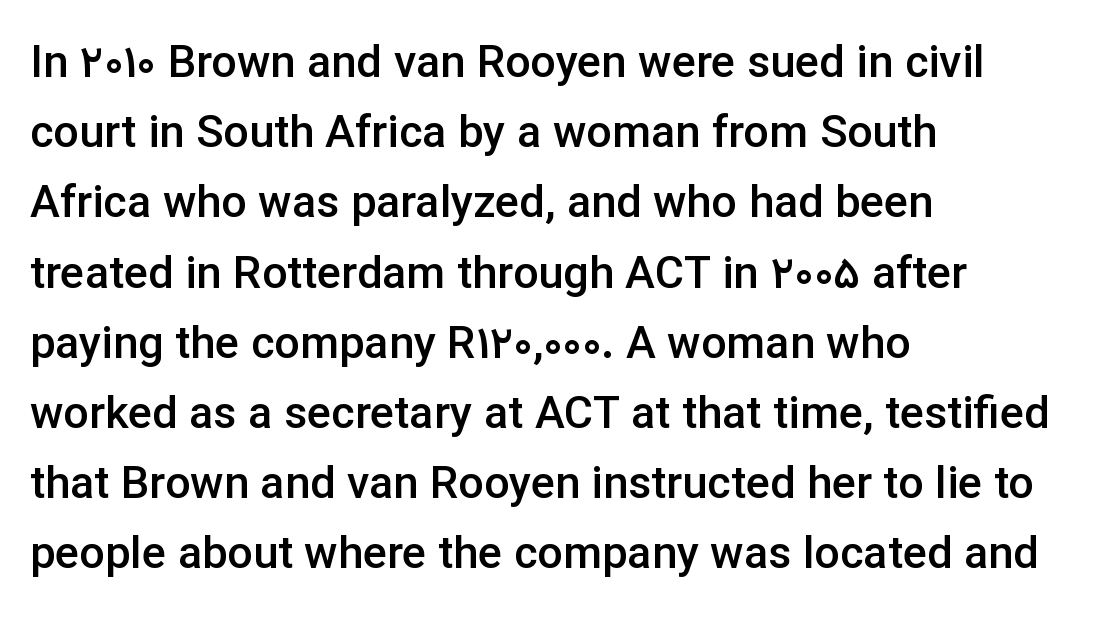
The image shows 45 px semibold sans-serif type, upright; set left-aligned, normal line spacing (1.56x), normal letter spacing, not underlined; low stroke contrast and a medium x-height.
